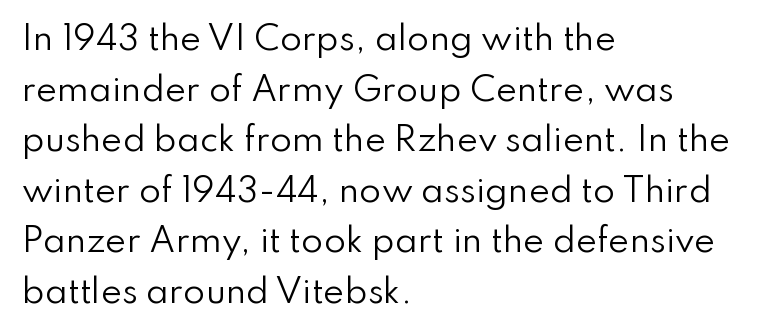
The image shows 32 px regular-weight sans-serif type, upright; set left-aligned, normal line spacing (1.58x), normal letter spacing, not underlined; low stroke contrast and a small x-height.
